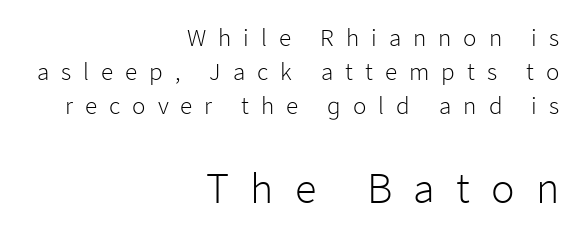
The image shows 44 px light sans-serif type, upright; set right-aligned, normal line spacing (1.37x), unusually wide letter spacing (+0.48 em), not underlined; the second (bottom) block is 1.76x larger; low stroke contrast and a medium x-height.
